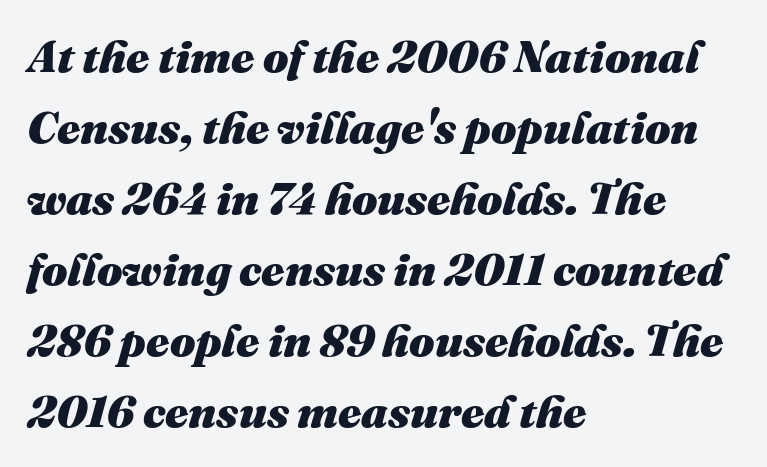
Its strokes are broad and dark, the hallmark of bold type. The face used here is proportionally spaced, like ordinary book or web type. The rendering keeps characters at their native spacing. Students, observe: this is what conventionally led text looks like. Underline: absent. The font's italic variant was chosen for this text.
